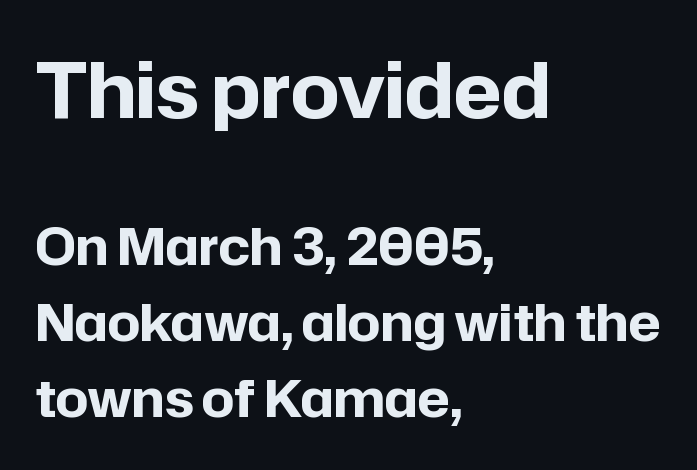
Q: Is the text bold? A: Yes.
Q: Is the text italic (slanted)? A: No, it is upright.
Q: Is the typeface a serif or a sans-serif typeface? A: Sans-serif.
Q: Is the text underlined? A: No.
Q: How is the paragraph aligned? A: Left-aligned.
Q: Is the spacing between letters normal or unusually wide? A: Normal.
Q: Is the spacing between lines tight, normal or loose? A: Normal.
Q: Which block of text is set in a larger size, the first (top) or the second (bottom)? A: The first (top) one.
Q: Width (condensed, normal, or wide)? A: Normal.
Q: Stroke contrast? A: Low.
Q: x-height? A: Medium.
Q: Monospaced? A: No.
